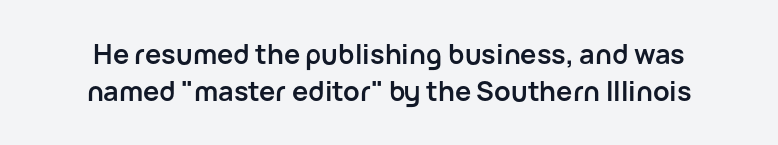
Notice how the stems are strictly vertical — no italics here. Pretty heavy lettering here — definitely bold. Glance below the letters and you will spot only blank space. In terms of letterspacing, this is plain default setting. Interline gaps are of average width in this sample.
